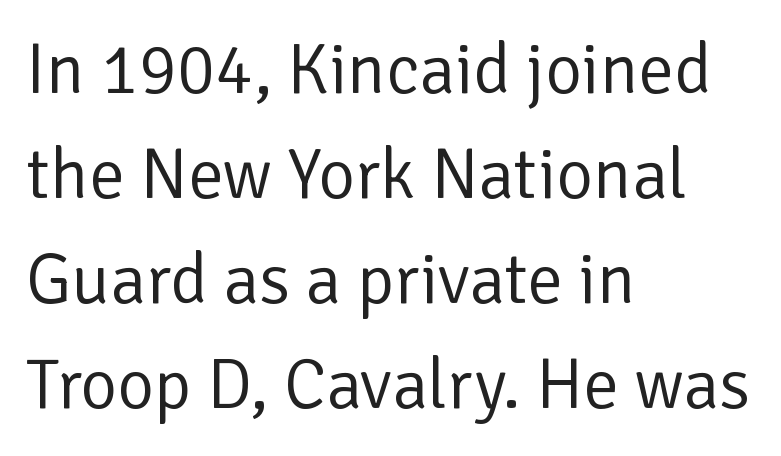
Q: Is the text bold? A: No.
Q: Is the text italic (slanted)? A: No, it is upright.
Q: Is the typeface a serif or a sans-serif typeface? A: Sans-serif.
Q: Is the text underlined? A: No.
Q: How is the paragraph aligned? A: Left-aligned.
Q: Is the spacing between letters normal or unusually wide? A: Normal.
Q: Is the spacing between lines tight, normal or loose? A: Normal.
Q: Width (condensed, normal, or wide)? A: Normal.
Q: Stroke contrast? A: Low.
Q: x-height? A: Medium.
Q: Monospaced? A: No.
